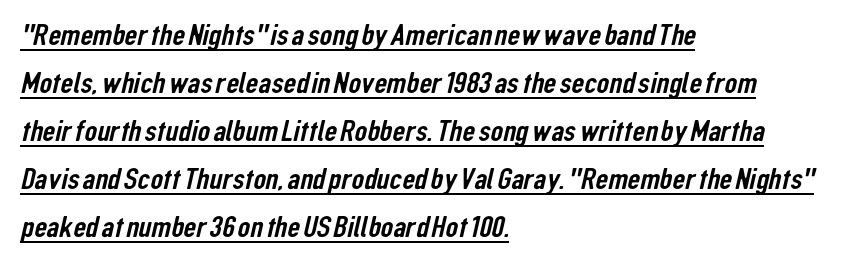
{"serif": "no", "width": "condensed", "stroke_contrast": "low", "x_height": "medium", "monospaced": "no", "underline": "yes", "align": "left", "line_spacing": "normal", "line_spacing_ratio": 1.55, "letter_spacing": "normal", "letter_spacing_em": 0.0, "glyph_px": 31}
